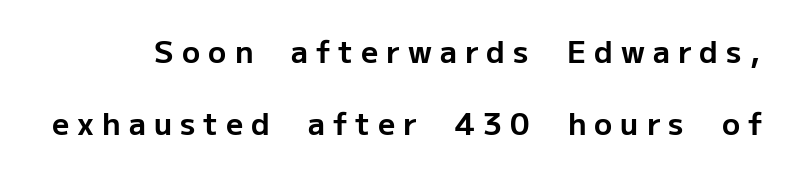
Q: Is the text bold? A: Yes.
Q: Is the text italic (slanted)? A: No, it is upright.
Q: Is the typeface a serif or a sans-serif typeface? A: Sans-serif.
Q: Is the text underlined? A: No.
Q: Is the spacing between letters normal or unusually wide? A: Unusually wide.
Q: Is the spacing between lines tight, normal or loose? A: Loose.
Q: Width (condensed, normal, or wide)? A: Normal.
Q: Stroke contrast? A: Low.
Q: x-height? A: Medium.
Q: Monospaced? A: No.
